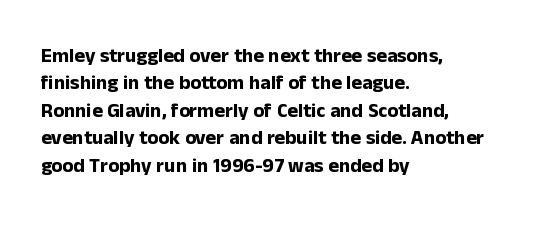
The image shows 20 px bold type, upright; set left-aligned, normal line spacing (1.37x), normal letter spacing, not underlined.
